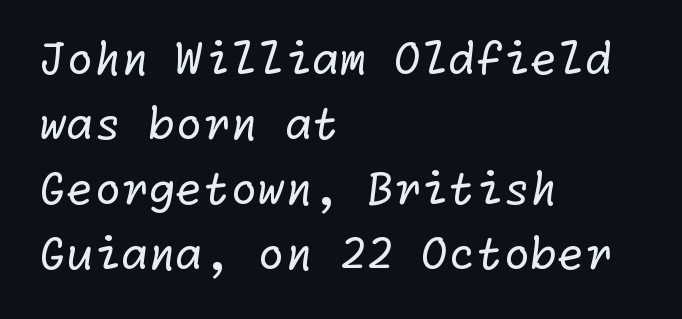
{"serif": "no", "bold": "no", "weight": "regular", "width": "normal", "stroke_contrast": "low", "x_height": "medium", "underline": "no", "align": "left", "line_spacing": "normal", "line_spacing_ratio": 1.48, "letter_spacing": "normal", "letter_spacing_em": 0.0, "glyph_px": 44}
